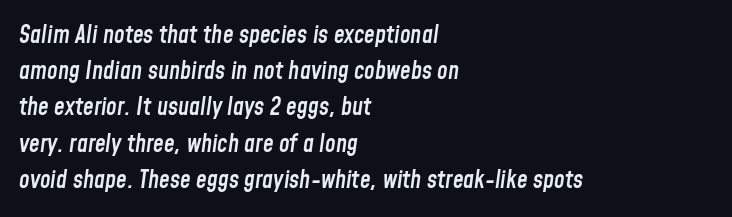
The image shows 24 px text type, italic (leaning right); set left-aligned, normal line spacing (1.51x), normal letter spacing, not underlined.
